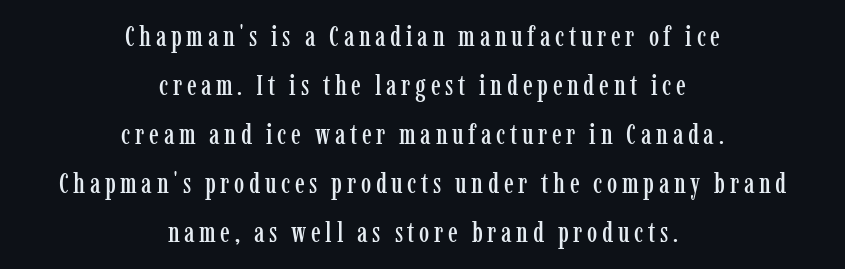
Q: Is the text italic (slanted)? A: No, it is upright.
Q: Is the typeface a serif or a sans-serif typeface? A: Serif.
Q: Is the text underlined? A: No.
Q: How is the paragraph aligned? A: Centered.
Q: Is the spacing between lines tight, normal or loose? A: Normal.
Q: Width (condensed, normal, or wide)? A: Condensed.
Q: Stroke contrast? A: Low.
Q: x-height? A: Medium.
Q: Monospaced? A: No.
